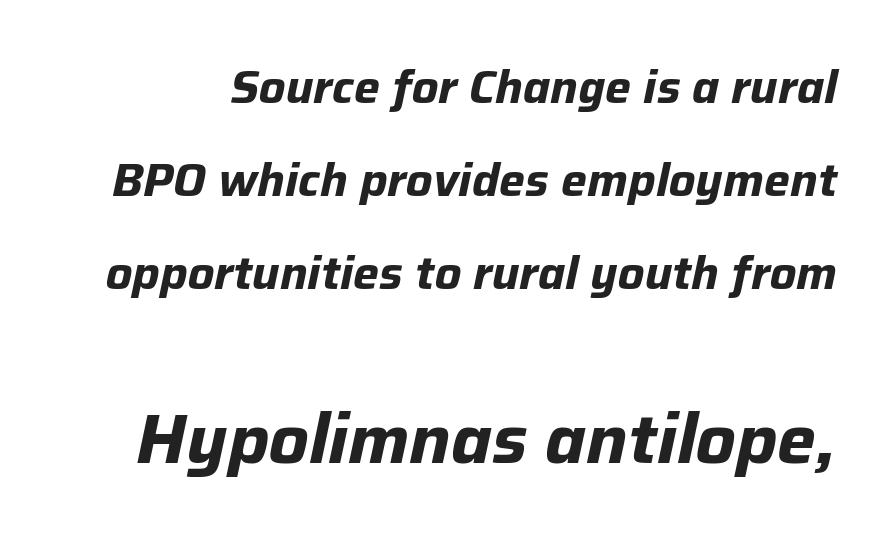
Q: Is the text bold? A: Yes.
Q: Is the text italic (slanted)? A: Yes, it leans right by about 12 degrees.
Q: Is the text underlined? A: No.
Q: Is the spacing between letters normal or unusually wide? A: Normal.
Q: Is the spacing between lines tight, normal or loose? A: Loose.
Q: Which block of text is set in a larger size, the first (top) or the second (bottom)? A: The second (bottom) one.
Q: Width (condensed, normal, or wide)? A: Normal.
Q: Stroke contrast? A: Low.
Q: x-height? A: Medium.
Q: Monospaced? A: No.
